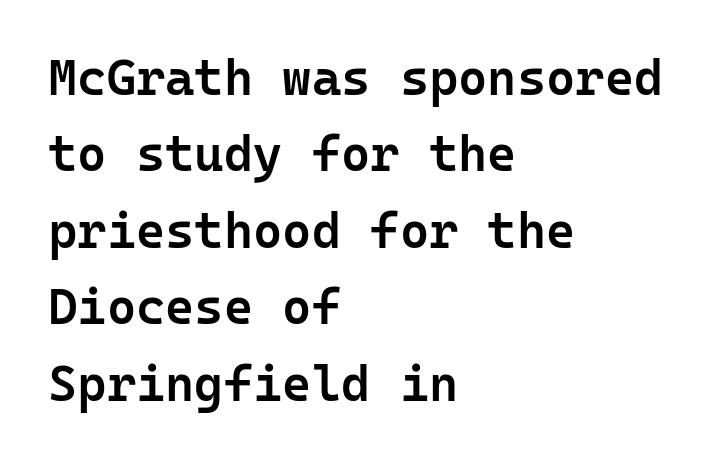
Q: Is the text bold? A: Semi-bold.
Q: Is the text italic (slanted)? A: No, it is upright.
Q: Is the typeface a serif or a sans-serif typeface? A: Sans-serif.
Q: Is the text underlined? A: No.
Q: How is the paragraph aligned? A: Left-aligned.
Q: Is the spacing between letters normal or unusually wide? A: Normal.
Q: Is the spacing between lines tight, normal or loose? A: Normal.
Q: Width (condensed, normal, or wide)? A: Normal.
Q: Stroke contrast? A: Low.
Q: x-height? A: Medium.
Q: Monospaced? A: Yes.
